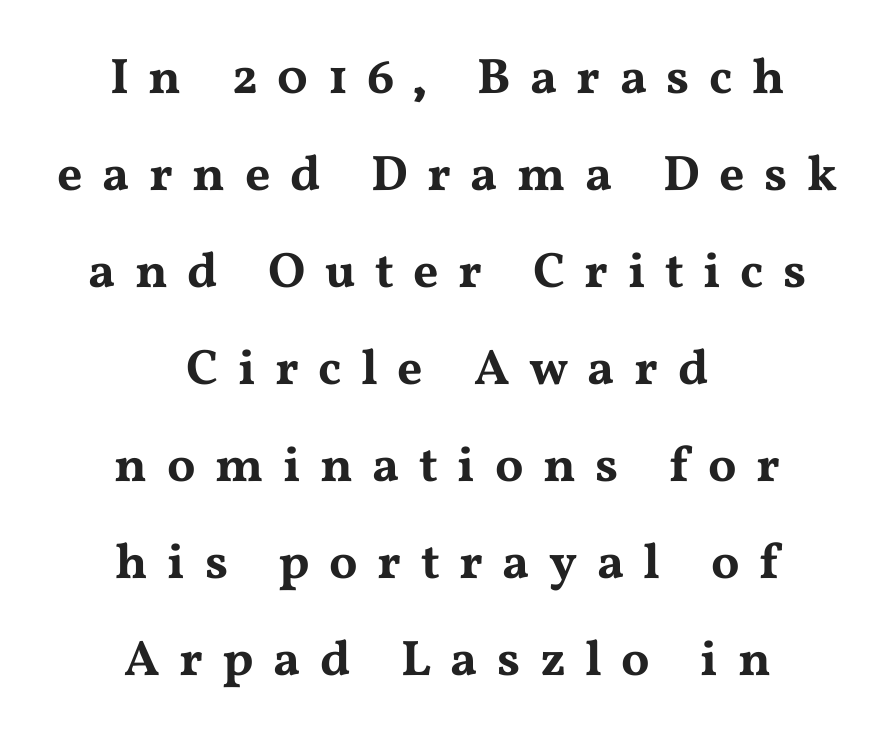
Q: Is the text italic (slanted)? A: No, it is upright.
Q: Is the typeface a serif or a sans-serif typeface? A: Serif.
Q: Is the text underlined? A: No.
Q: How is the paragraph aligned? A: Centered.
Q: Is the spacing between letters normal or unusually wide? A: Unusually wide.
Q: Is the spacing between lines tight, normal or loose? A: Loose.
Q: Width (condensed, normal, or wide)? A: Wide.
Q: Stroke contrast? A: Medium.
Q: x-height? A: Medium.
Q: Monospaced? A: No.
